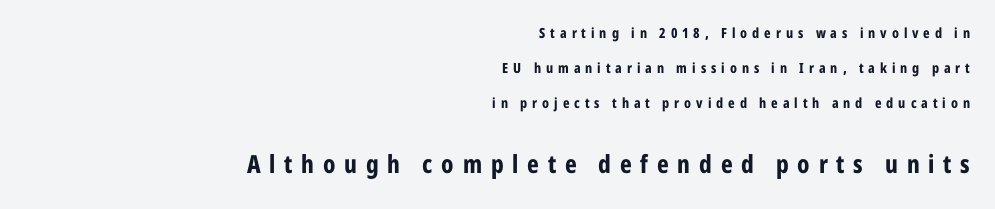
Q: Is the text bold? A: Yes.
Q: Is the text italic (slanted)? A: No, it is upright.
Q: Is the text underlined? A: No.
Q: How is the paragraph aligned? A: Right-aligned.
Q: Is the spacing between letters normal or unusually wide? A: Unusually wide.
Q: Is the spacing between lines tight, normal or loose? A: Loose.
Q: Which block of text is set in a larger size, the first (top) or the second (bottom)? A: The second (bottom) one.
